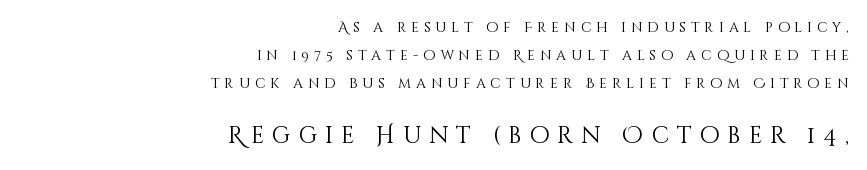
Words appear elongated and porous because spacing is wide. This sample trades compactness for vertical openness between lines. Weight: in the light-to-regular range. Posture: straight, roman, zero tilt. Underlining? Definitely not there.
